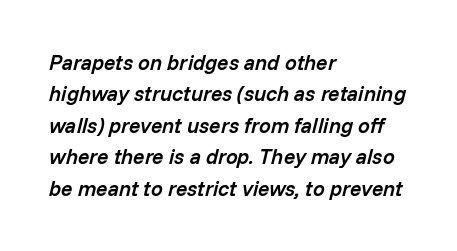
The image shows 21 px text type, italic (leaning right); set left-aligned, normal line spacing (1.5x), normal letter spacing, not underlined.
